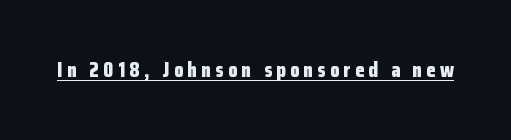
The image shows 21 px bold type, upright; set unusually wide letter spacing (+0.21 em), underlined.
